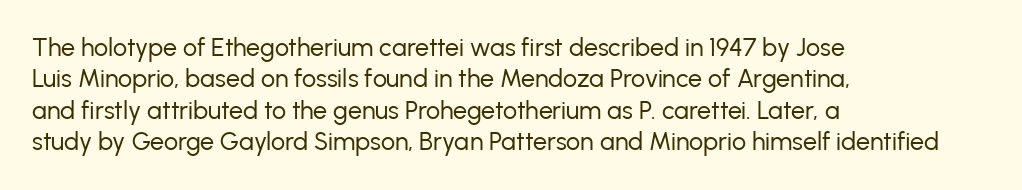
No letter is thick-stroked: the sample isn't bold. This is roman type, the default non-slanted kind. One glance says typical: line gaps are just what's usual. Plain, unruled lines of type. This sample is left-justified, so line endings fall wherever the words run out.
